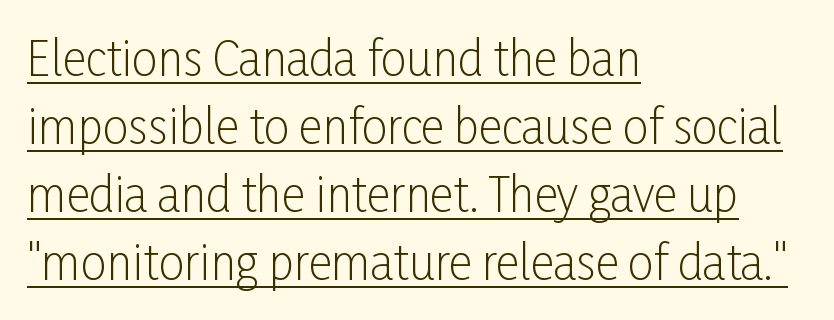
{"serif": "no", "italic": "no", "bold": "no", "weight": "light", "width": "condensed", "stroke_contrast": "low", "x_height": "medium", "monospaced": "no", "underline": "yes", "align": "left", "line_spacing": "normal", "line_spacing_ratio": 1.48, "letter_spacing": "normal", "letter_spacing_em": 0.0, "glyph_px": 46}
